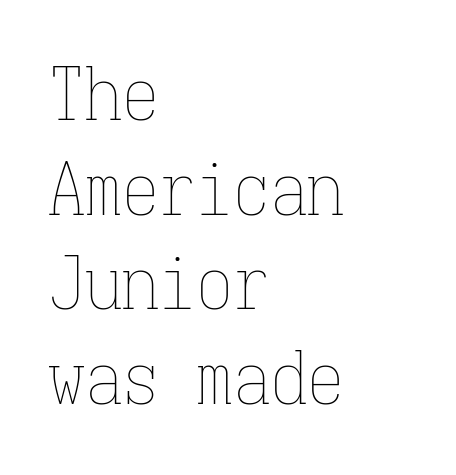
Q: Is the text bold? A: No.
Q: Is the text italic (slanted)? A: No, it is upright.
Q: Is the text underlined? A: No.
Q: How is the paragraph aligned? A: Left-aligned.
Q: Is the spacing between letters normal or unusually wide? A: Normal.
Q: Is the spacing between lines tight, normal or loose? A: Normal.
Q: Width (condensed, normal, or wide)? A: Condensed.
Q: Stroke contrast? A: Low.
Q: x-height? A: Medium.
Q: Monospaced? A: Yes.
